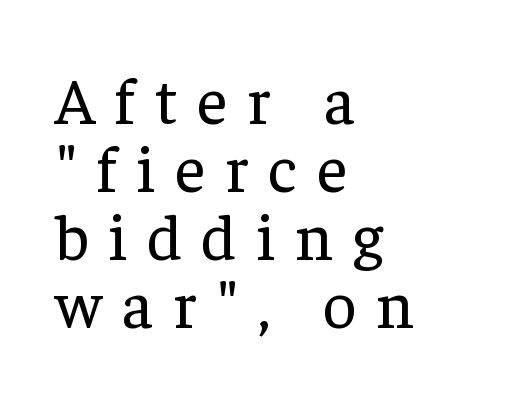
The tracking reads as deliberately expanded to a designer's eye. Short and long lines alike share a common starting point at left. Check under the words: just untouched page. Cramped leading. Spacing verdict: proportional, widths tailored to each character. The letters carry serifs — small finishing strokes at the ends of their stems.
